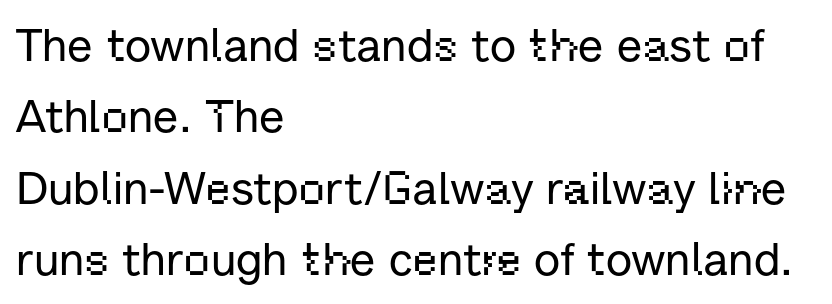
The image shows 46 px sans-serif type, upright; set left-aligned, normal line spacing (1.55x), normal letter spacing, not underlined; low stroke contrast and a medium x-height.
